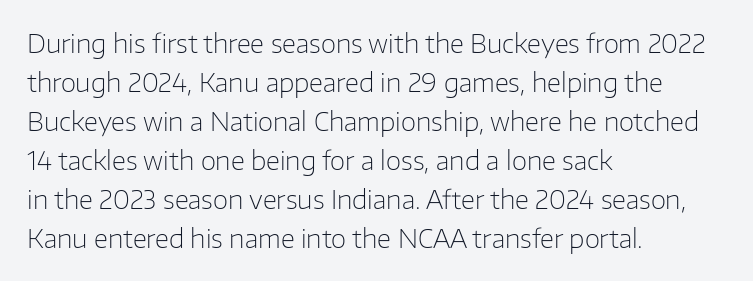
Q: Is the text bold? A: No.
Q: Is the text italic (slanted)? A: No, it is upright.
Q: Is the text underlined? A: No.
Q: How is the paragraph aligned? A: Left-aligned.
Q: Is the spacing between letters normal or unusually wide? A: Normal.
Q: Is the spacing between lines tight, normal or loose? A: Normal.
